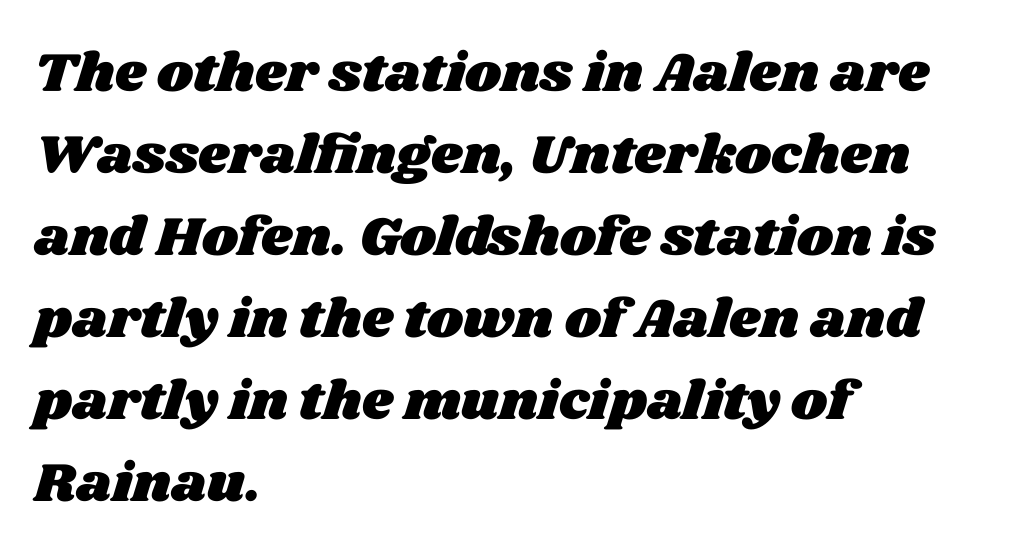
The gaps between neighbouring characters are ordinary and unremarkable. Looks like regular typesetting: each glyph gets only the width it needs. Descenders hang freely into open space. Leading: standard. The lines in this sample share a left origin and differ only in where they stop.
